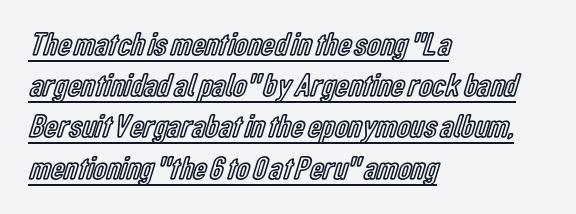
The image shows 33 px condensed type; set left-aligned, normal line spacing (1.25x), normal letter spacing, underlined; a medium x-height.
